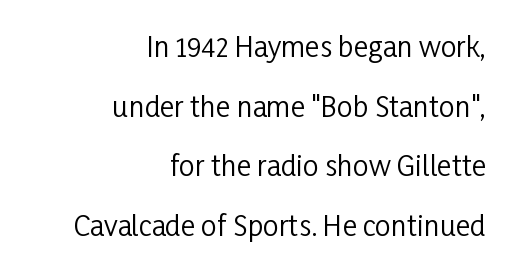
Look at the tracking — it's just the regular setting, nothing added. Letters rest on an invisible, unmarked baseline. A roman cut, with each character standing at attention. Typographically, this falls in the sans-serif category. A great deal of white space separates one row of letters from the next.
